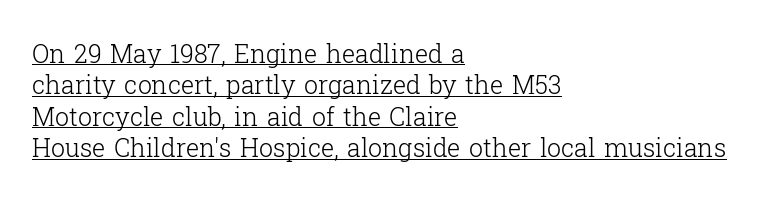
Q: Is the text bold? A: No.
Q: Is the text italic (slanted)? A: No, it is upright.
Q: Is the text underlined? A: Yes.
Q: How is the paragraph aligned? A: Left-aligned.
Q: Is the spacing between letters normal or unusually wide? A: Normal.
Q: Is the spacing between lines tight, normal or loose? A: Normal.
